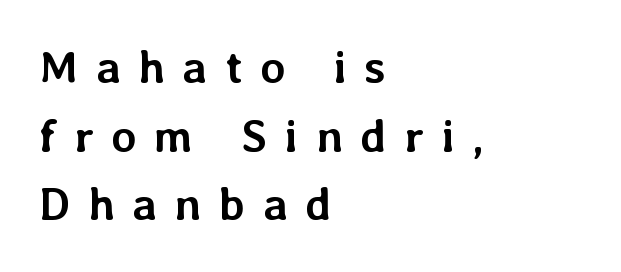
The image shows 46 px semibold type, upright; set left-aligned, normal line spacing (1.49x), unusually wide letter spacing (+0.38 em), not underlined; low stroke contrast and a medium x-height.
